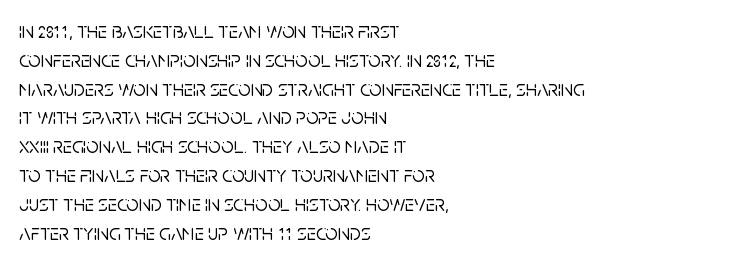
{"italic": "no", "underline": "no", "align": "left", "line_spacing": "normal", "line_spacing_ratio": 1.31, "letter_spacing": "normal", "letter_spacing_em": 0.0, "glyph_px": 22}
